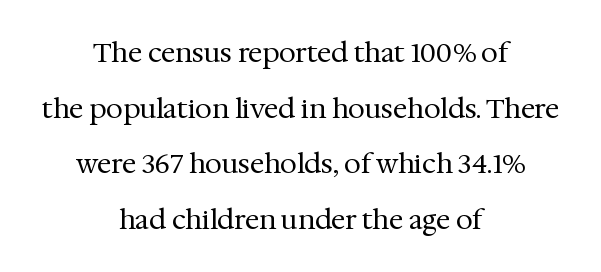
Q: Is the text bold? A: No.
Q: Is the text italic (slanted)? A: No, it is upright.
Q: Is the text underlined? A: No.
Q: How is the paragraph aligned? A: Centered.
Q: Is the spacing between letters normal or unusually wide? A: Normal.
Q: Is the spacing between lines tight, normal or loose? A: Loose.
